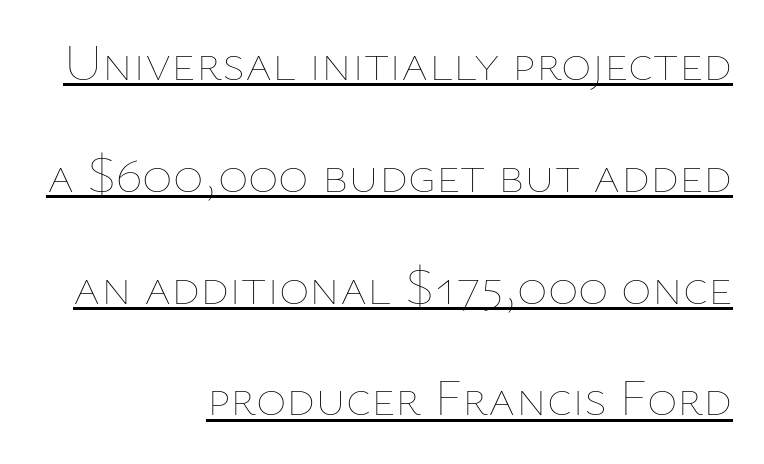
The image shows 52 px thin type, upright; set right-aligned, loose line spacing (2.15x), normal letter spacing, underlined; low stroke contrast and a medium x-height.
